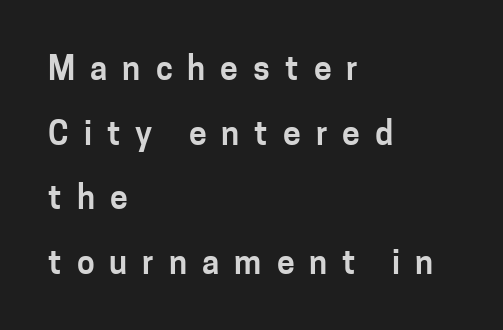
You can tell from the bare stems that sans-serif type was used. The strip under each line holds only bare page. Inter-character spacing is expanded well beyond the font's built-in metrics. Where is the straight margin? On the left. The font's upright variant was chosen for this text. Interline gaps are noticeably wide in this sample.
